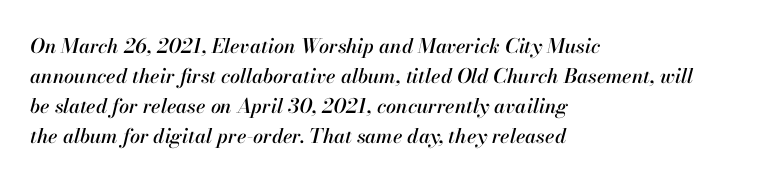
{"italic": "yes", "lean": "right", "slant_degrees": 13, "underline": "no", "align": "left", "line_spacing": "normal", "line_spacing_ratio": 1.5, "letter_spacing": "normal", "letter_spacing_em": 0.0, "glyph_px": 20}
